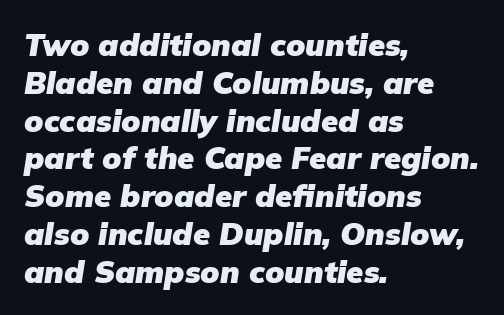
{"italic": "yes", "lean": "right", "slant_degrees": 9, "bold": "yes", "weight": "heavy", "width": "normal", "stroke_contrast": "low", "x_height": "medium", "monospaced": "no", "underline": "no", "align": "left", "line_spacing_ratio": 1.22, "letter_spacing": "normal", "letter_spacing_em": 0.0, "glyph_px": 31}
